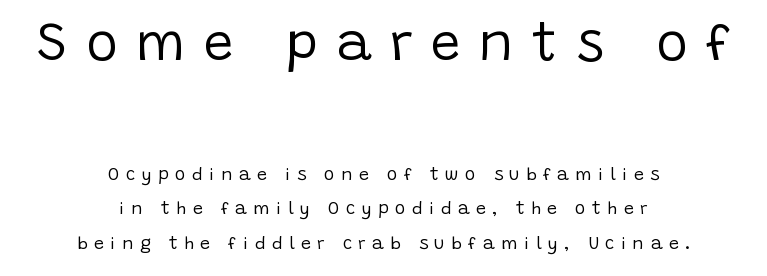
{"serif": "no", "italic": "no", "bold": "no", "weight": "regular", "width": "normal", "stroke_contrast": "low", "x_height": "large", "monospaced": "no", "underline": "no", "align": "center", "line_spacing": "loose", "line_spacing_ratio": 1.93, "letter_spacing": "wide", "letter_spacing_em": 0.35, "larger_block": "first", "size_ratio": 2.94, "glyph_px": 53}
